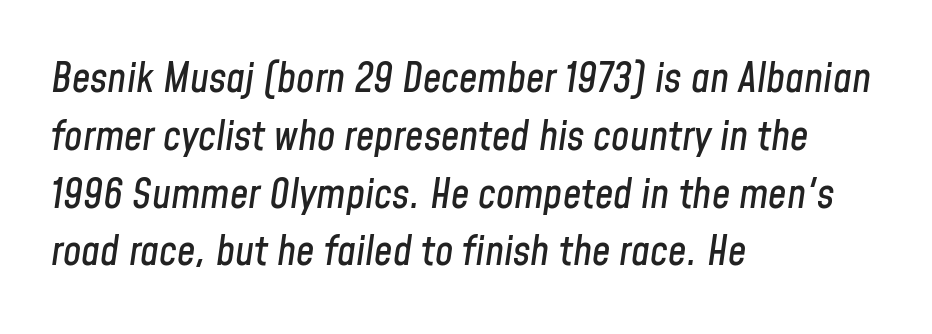
Spacing verdict: proportional, widths tailored to each character. Line starts are locked; line ends wander. Any mark beneath the type? The region is blank. Line spacing here is normal.
